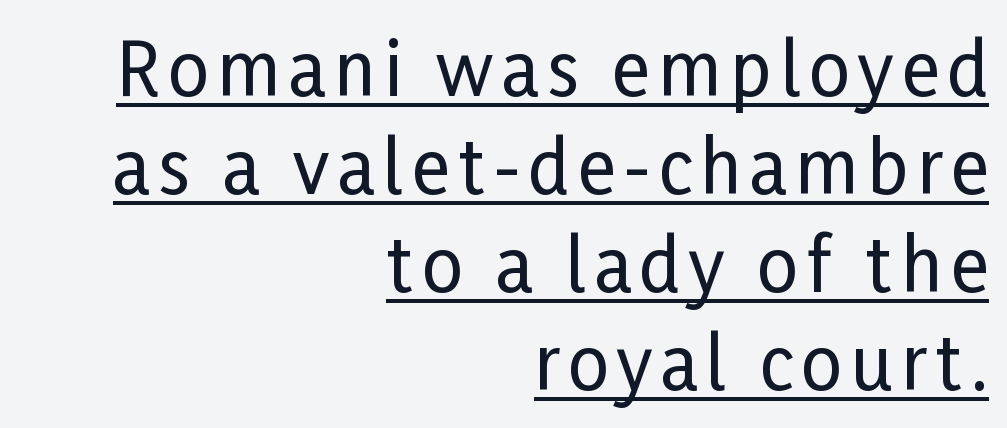
In CSS terms this would be text-align: right. The line-height multiplier appears to be the usual default. Style check: upright. Examine the stroke ends and you'll find no serifs.
